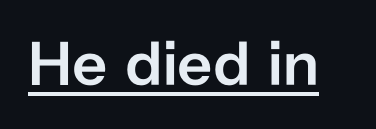
{"serif": "no", "italic": "no", "bold": "semi", "weight": "semibold", "width": "normal", "stroke_contrast": "low", "x_height": "medium", "monospaced": "no", "underline": "yes", "letter_spacing": "normal", "letter_spacing_em": 0.0, "glyph_px": 62}
